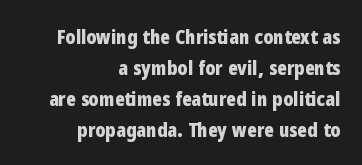
{"italic": "no", "bold": "yes", "underline": "no", "align": "right", "line_spacing": "normal", "line_spacing_ratio": 1.55, "letter_spacing": "normal", "letter_spacing_em": 0.0, "glyph_px": 20}
